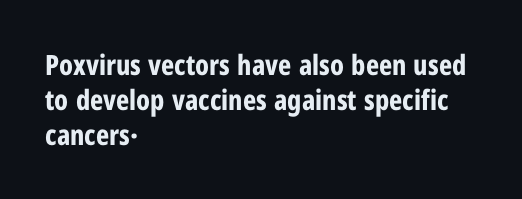
Left-aligned paragraph, ragged on the right. The passage shown is not underscored anywhere. The lettering holds an erect, upright posture throughout. A typesetter would call this proportional, since set widths differ per character.
